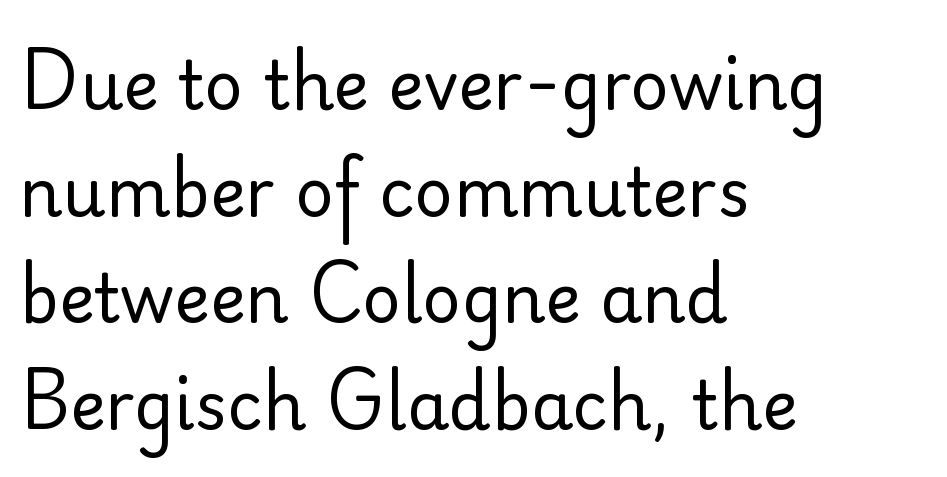
Check the space under the baseline: it is left empty. No italicization has been applied; the sample stays upright. This rendering employs a face without finishing strokes, i.e., a sans-serif. Compared with a typical body face, this is equally light or lighter still. The lines are quadded left. There is no visible air inserted between adjacent glyphs.
